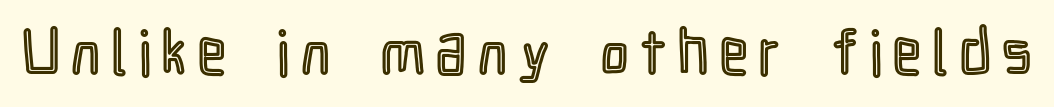
Q: Is the text italic (slanted)? A: No, it is upright.
Q: Is the text underlined? A: No.
Q: Width (condensed, normal, or wide)? A: Condensed.
Q: x-height? A: Medium.
Q: Monospaced? A: No.
